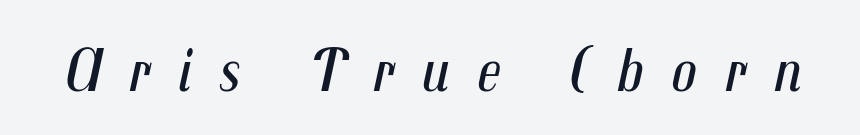
{"italic": "yes", "lean": "right", "slant_degrees": 12, "bold": "no", "weight": "regular", "width": "condensed", "stroke_contrast": "medium", "x_height": "medium", "monospaced": "no", "underline": "no", "letter_spacing": "wide", "letter_spacing_em": 0.43, "glyph_px": 63}
